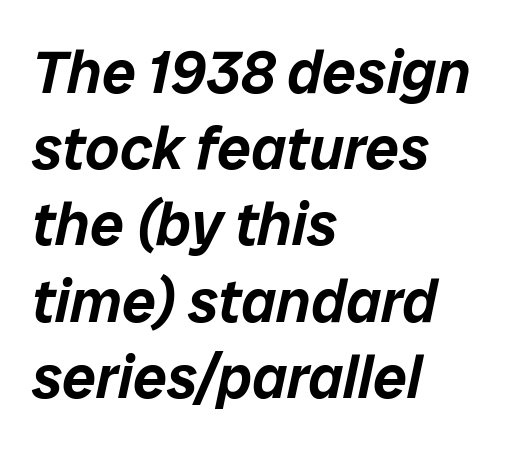
The baseline area is clear. Alignment: flush left. Emphasis-style slanted type is in use. What's the leading like? Ordinary, nothing unusual.
